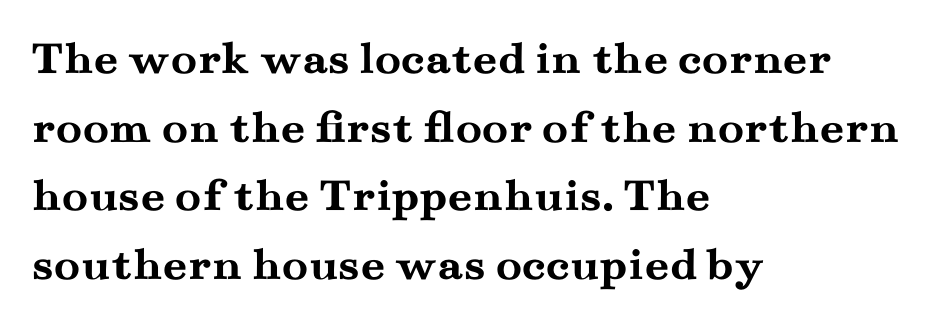
If you drew a ruler down the left edge, every line would touch it. Check where the strokes stop: tiny serifs finish them off. No word sits above an underline. What weight is shown? A full bold with thick strokes.
